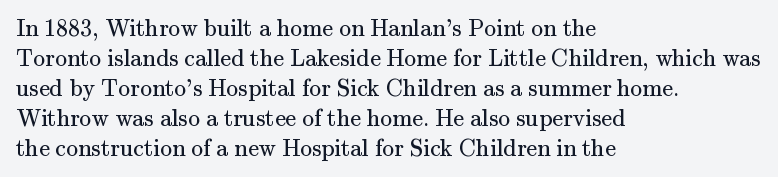
Q: Is the text bold? A: No.
Q: Is the text italic (slanted)? A: No, it is upright.
Q: Is the text underlined? A: No.
Q: How is the paragraph aligned? A: Left-aligned.
Q: Is the spacing between letters normal or unusually wide? A: Normal.
Q: Is the spacing between lines tight, normal or loose? A: Normal.
